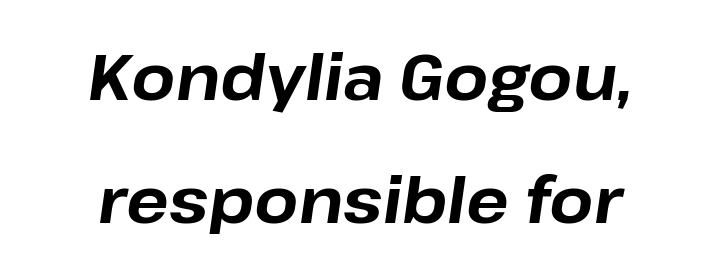
{"italic": "yes", "lean": "right", "slant_degrees": 8, "bold": "yes", "weight": "bold", "width": "normal", "stroke_contrast": "low", "x_height": "medium", "monospaced": "no", "underline": "no", "align": "center", "line_spacing": "loose", "line_spacing_ratio": 1.95, "letter_spacing": "normal", "letter_spacing_em": 0.0, "glyph_px": 63}
